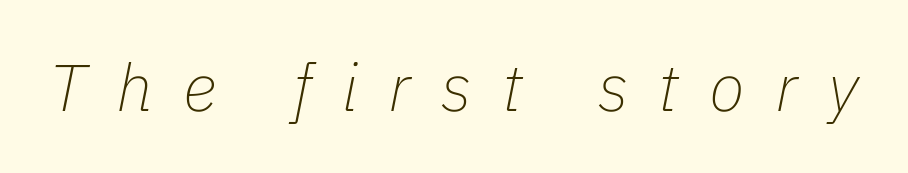
This sample has the flowing, uneven cadence of proportional lettering. Any mark beneath the type? The region is blank. The axis of the letterforms is tilted away from vertical. No heavy texture on the line: the type isn't bold.
